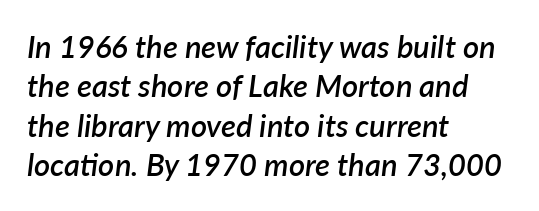
Think of a printed novel: that variable character pitch is what you see here. Honestly, there is no underline to notice here at all. You can tell it's italic because the verticals aren't actually vertical. Characters follow at the spacing the type designer built in. These lines carry some extra weight — a demibold, not a full bold.
